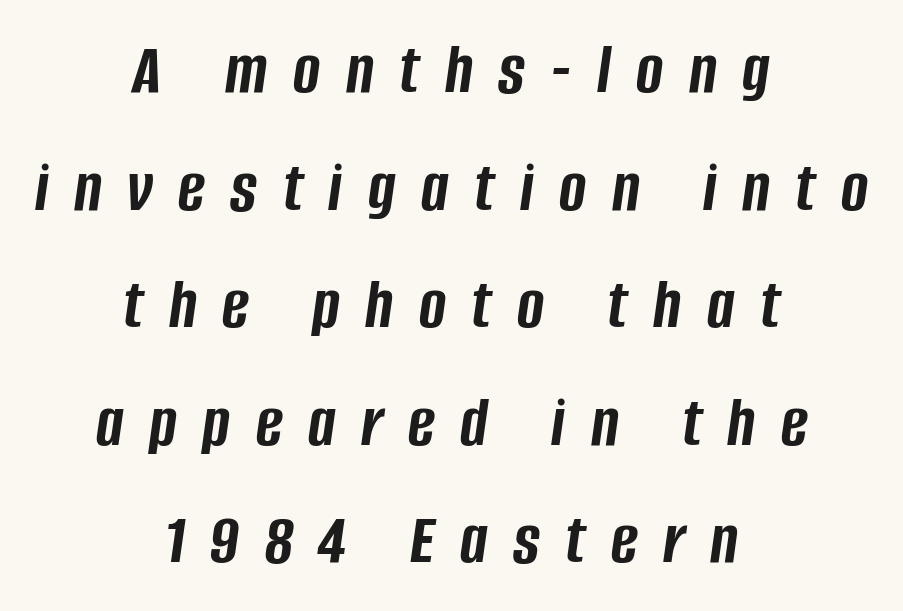
The image shows 73 px semibold, condensed type, italic (leaning right); set centered, normal line spacing (1.61x), unusually wide letter spacing (+0.35 em), not underlined; low stroke contrast and a large x-height.
